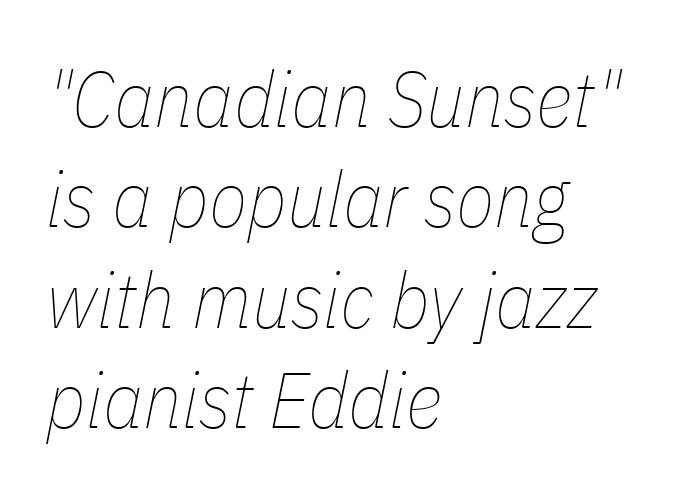
Short and long lines alike share a common starting point at left. Rows of type keep a routine distance in the vertical direction. Heaviness? Minimal to ordinary, like unemphasized prose. Spacing verdict: proportional, widths tailored to each character. The zone under the glyphs is completely vacant.
